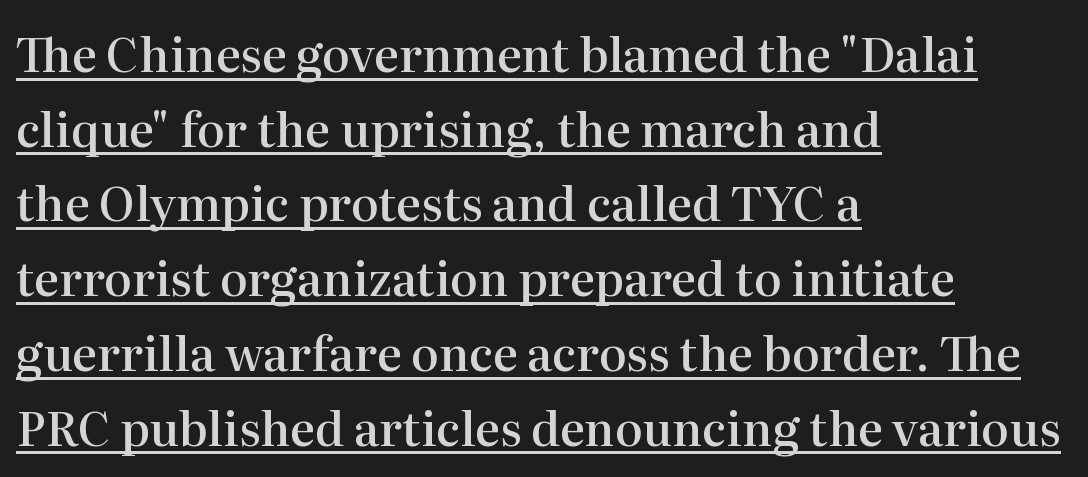
{"serif": "yes", "italic": "no", "bold": "semi", "weight": "semibold", "width": "normal", "stroke_contrast": "high", "x_height": "medium", "monospaced": "no", "underline": "yes", "align": "left", "line_spacing": "normal", "line_spacing_ratio": 1.59, "letter_spacing": "normal", "letter_spacing_em": 0.0, "glyph_px": 47}
